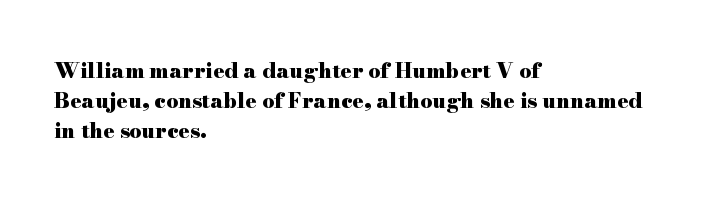
Emphasis by weight is at full strength: bold. Compared with typical body copy, the letter spacing here is the same. The passage shown is not underscored anywhere. Each new line begins a customary step beneath the previous one.
